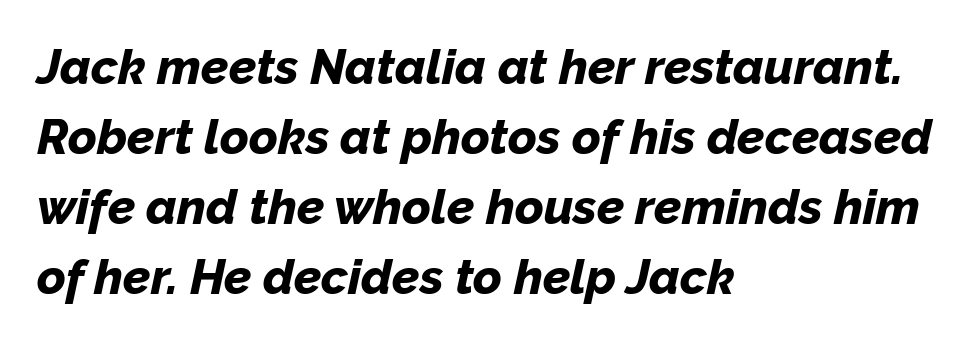
Strong, thick strokes mark this as bold type. Letters rest on an invisible, unmarked baseline. The horizontal fit of the characters is conventional and even. The face used here is proportionally spaced, like ordinary book or web type. Each line starts at the same left margin while the right side varies.
